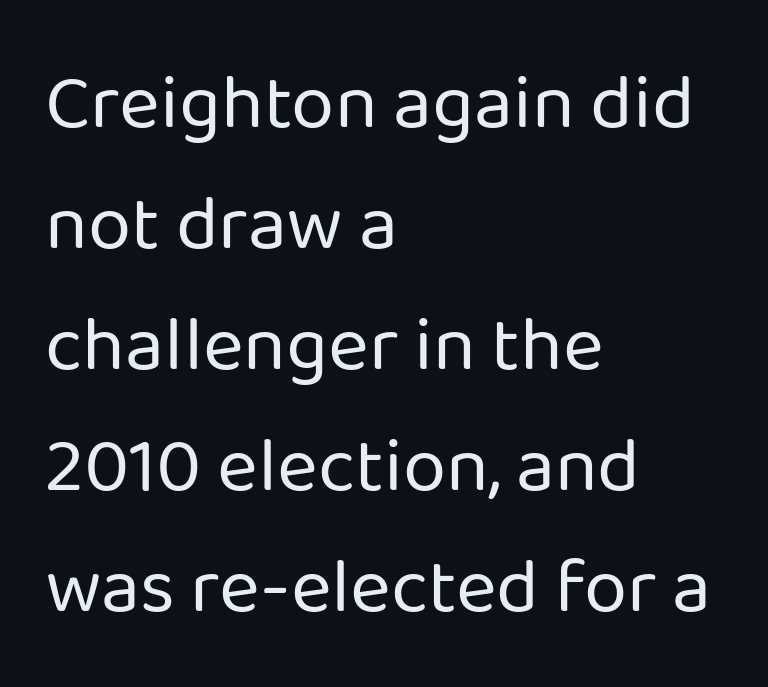
{"serif": "no", "italic": "no", "bold": "no", "weight": "regular", "width": "normal", "stroke_contrast": "low", "x_height": "medium", "monospaced": "no", "underline": "no", "align": "left", "line_spacing": "normal", "line_spacing_ratio": 1.55, "letter_spacing": "normal", "letter_spacing_em": 0.0, "glyph_px": 78}
